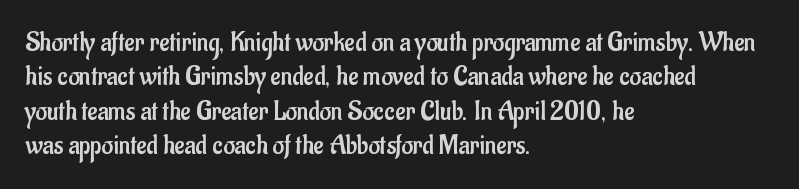
The image shows 28 px regular-weight, condensed sans-serif type, upright; set left-aligned, line spacing 1.23x, normal letter spacing, not underlined; low stroke contrast and a small x-height.
